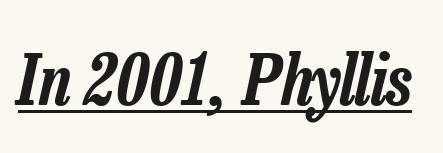
Do the characters align in a grid? No, the font is proportional. The whole block is typeset with a tilt. Default kerning and tracking; the words read as compact shapes. Has an underline been added? It has.
